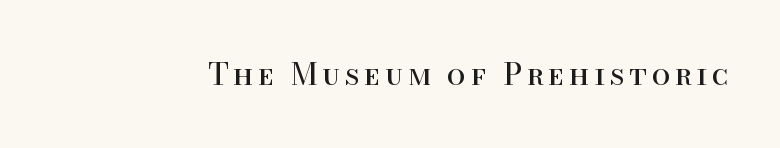
{"serif": "yes", "italic": "no", "bold": "no", "weight": "regular", "width": "normal", "stroke_contrast": "high", "x_height": "small", "monospaced": "no", "underline": "no", "glyph_px": 30}
